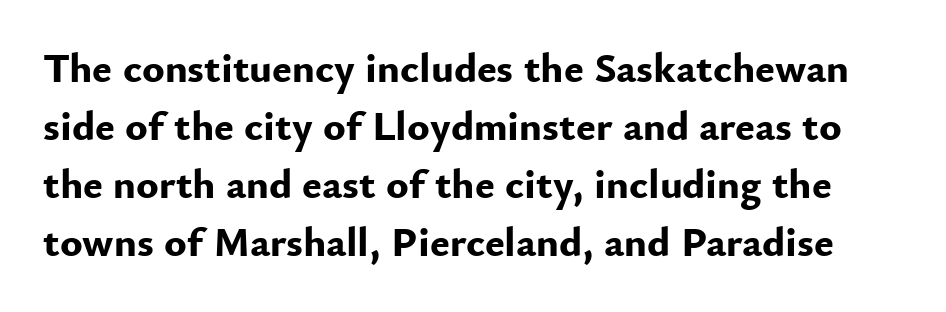
Every stem runs plumb, perpendicular to the baseline. Tracking here is standard; glyphs follow each other at the usual distance. Do the characters align in a grid? No, the font is proportional. Examine the stroke ends and you'll find no serifs. A clean baseline with only descenders dipping below it.
